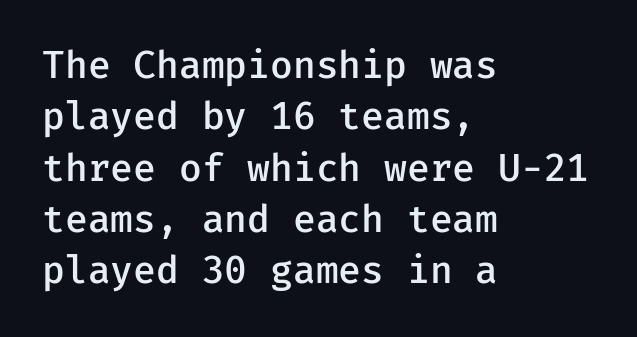
The image shows 38 px semibold sans-serif type, upright; set left-aligned, normal line spacing (1.35x), normal letter spacing, not underlined; low stroke contrast and a medium x-height.
